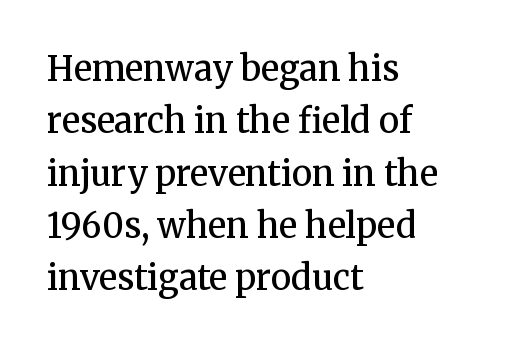
Summary of vertical rhythm: regular, with standard interline spacing. Summary of weight: moderately heavy, a semibold. The typesetter chose a ragged-right arrangement here. This sample uses a serif face. Spacing verdict: proportional, widths tailored to each character.
